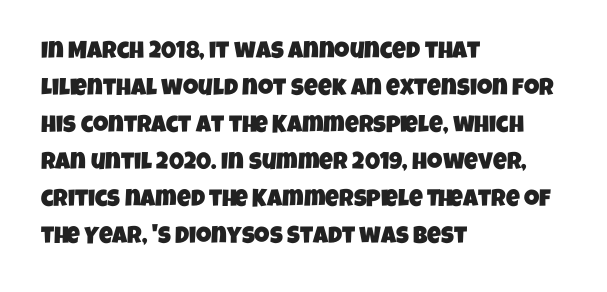
{"underline": "no", "align": "left", "line_spacing": "normal", "line_spacing_ratio": 1.54, "letter_spacing": "normal", "letter_spacing_em": 0.0, "glyph_px": 24}
